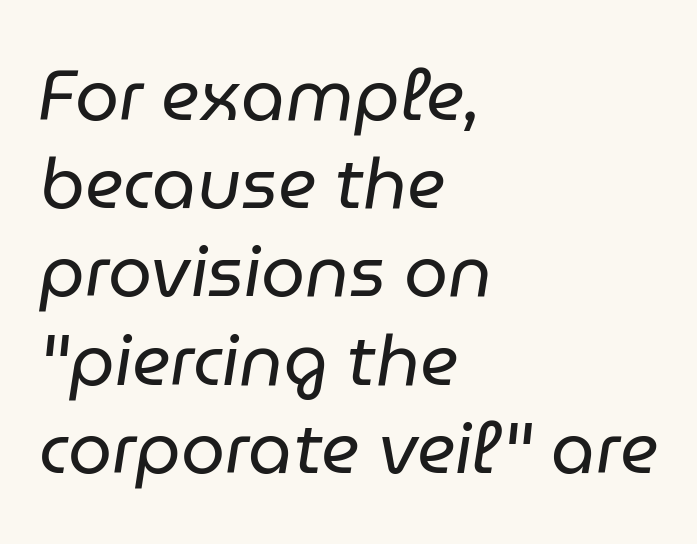
The image shows 70 px regular-weight type, italic (leaning right); set left-aligned, normal line spacing (1.26x), normal letter spacing, not underlined; low stroke contrast and a medium x-height.
